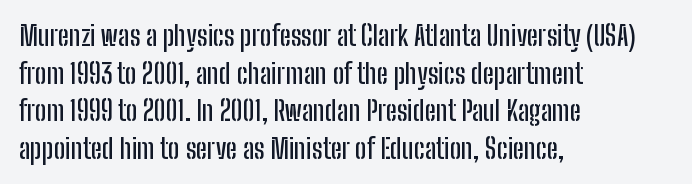
The image shows 27 px text type, upright; set left-aligned, normal line spacing (1.39x), normal letter spacing, not underlined.
